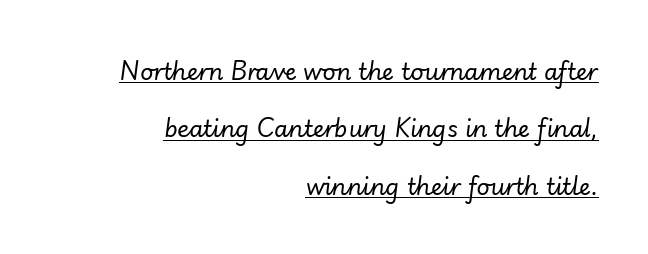
Style check: oblique. The face used here is rendered with its standard letterfit. This rendering uses right alignment, leaving the left contour irregular. Decoration check: the copy is underlined. No heavy texture on the line: the type isn't bold.
